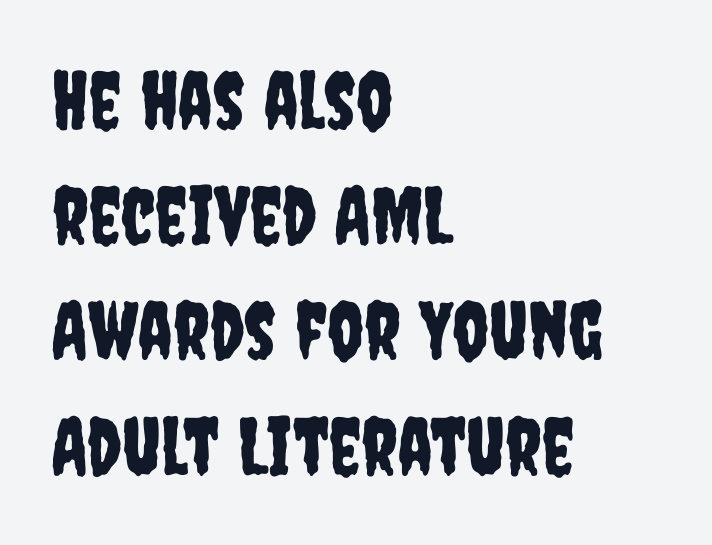
Q: Is the text italic (slanted)? A: No, it is upright.
Q: Is the typeface a serif or a sans-serif typeface? A: Sans-serif.
Q: Is the text underlined? A: No.
Q: How is the paragraph aligned? A: Left-aligned.
Q: Is the spacing between letters normal or unusually wide? A: Normal.
Q: Is the spacing between lines tight, normal or loose? A: Normal.
Q: Width (condensed, normal, or wide)? A: Condensed.
Q: Stroke contrast? A: Low.
Q: x-height? A: Large.
Q: Monospaced? A: No.
